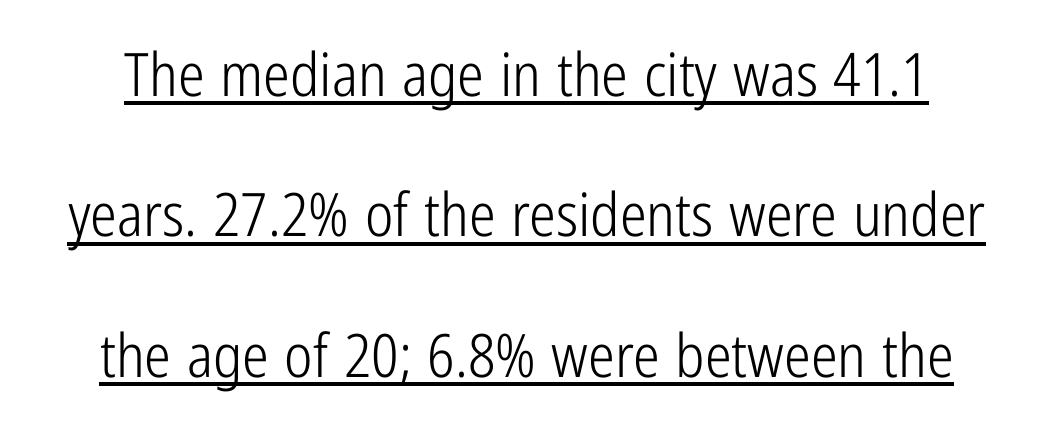
{"serif": "no", "italic": "no", "bold": "no", "weight": "light", "width": "condensed", "stroke_contrast": "low", "x_height": "medium", "monospaced": "no", "underline": "yes", "line_spacing": "loose", "line_spacing_ratio": 2.34, "letter_spacing": "normal", "letter_spacing_em": 0.0, "glyph_px": 60}
